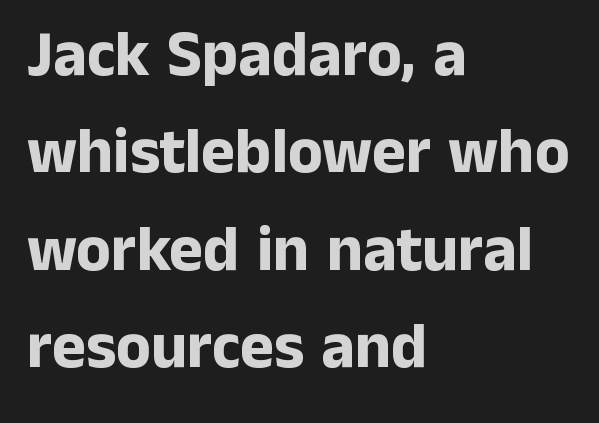
The typeface chosen for these lines omits serifs. The type sits square on the baseline with zero lean. Think of a printed novel: that variable character pitch is what you see here. The rendering uses a bold face; every stroke is thick and dark.
